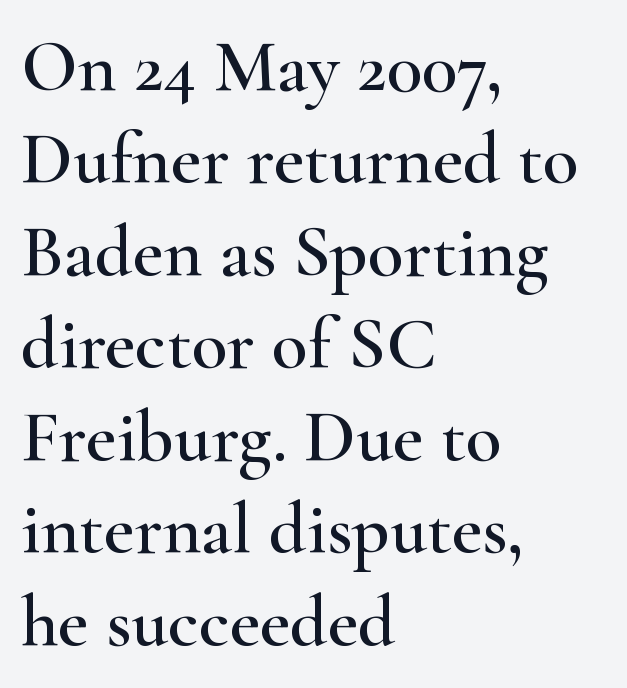
A bare baseline throughout the passage. The rows are spaced the way most documents space them. Think of a printed novel: that variable character pitch is what you see here. The setting favours the left margin, as ordinary paragraphs usually do. Inter-character spacing is left at the font's built-in metrics.
